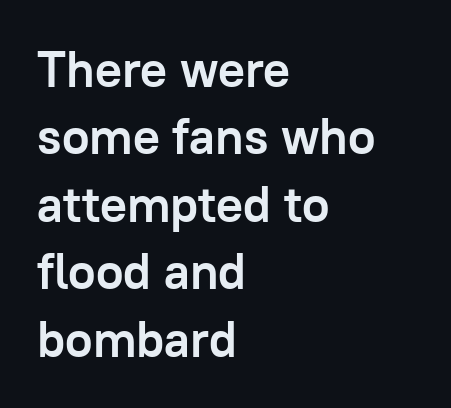
{"serif": "no", "italic": "no", "bold": "yes", "weight": "semibold", "width": "normal", "stroke_contrast": "low", "x_height": "medium", "monospaced": "no", "underline": "no", "align": "left", "line_spacing": "normal", "line_spacing_ratio": 1.35, "letter_spacing": "normal", "letter_spacing_em": 0.0, "glyph_px": 50}
